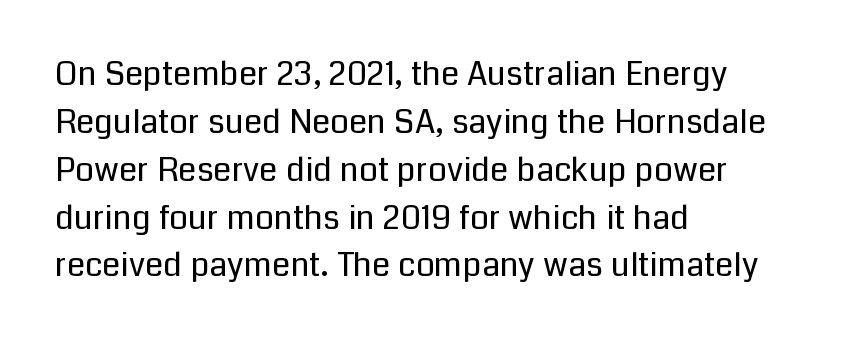
The image shows 33 px regular-weight sans-serif type, upright; set left-aligned, normal line spacing (1.45x), normal letter spacing, not underlined; low stroke contrast and a medium x-height.
